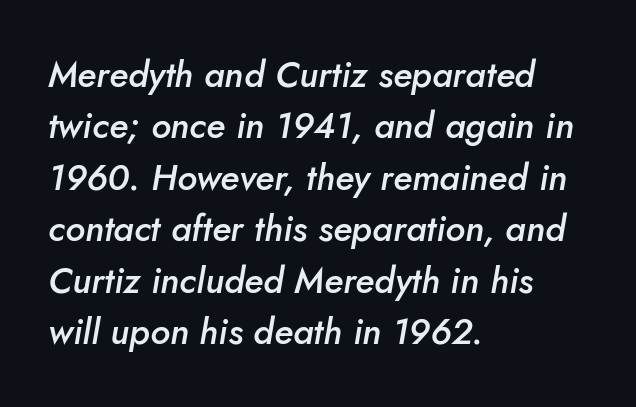
The image shows 36 px semibold type, italic (leaning right); set left-aligned, normal line spacing (1.43x), normal letter spacing, not underlined; low stroke contrast and a small x-height.
